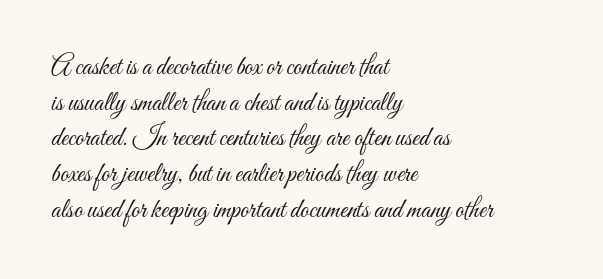
The image shows 27 px text type; set left-aligned, normal line spacing (1.32x), normal letter spacing, not underlined.
